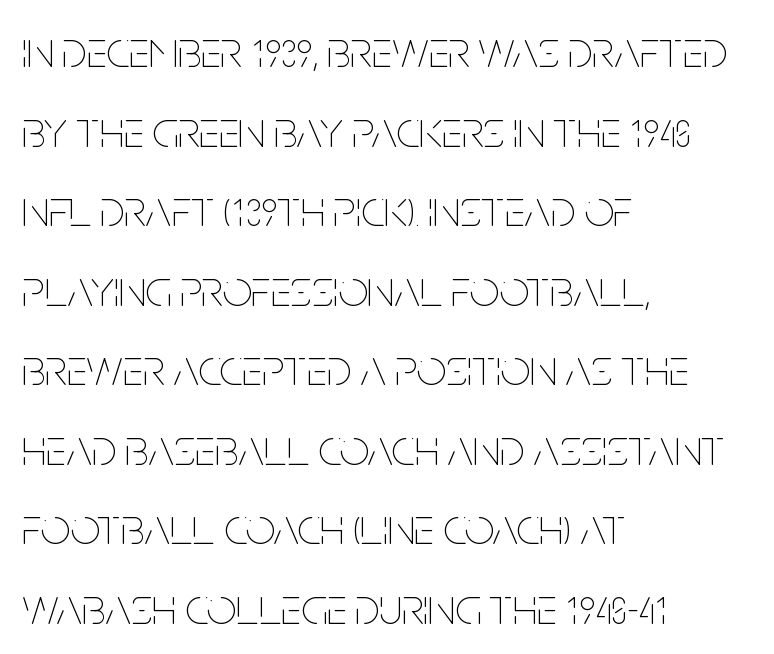
Q: Is the text bold? A: No.
Q: Is the text italic (slanted)? A: No, it is upright.
Q: Is the text underlined? A: No.
Q: How is the paragraph aligned? A: Left-aligned.
Q: Is the spacing between letters normal or unusually wide? A: Normal.
Q: Is the spacing between lines tight, normal or loose? A: Normal.
Q: Width (condensed, normal, or wide)? A: Condensed.
Q: Stroke contrast? A: Low.
Q: x-height? A: Large.
Q: Monospaced? A: No.
